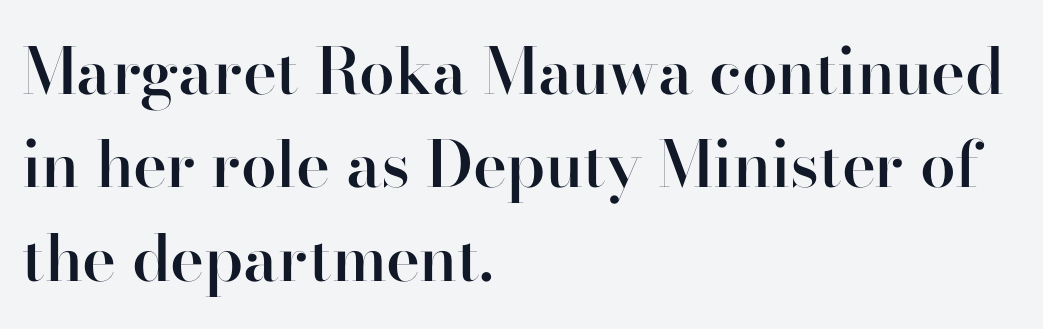
Q: Is the text bold? A: Semi-bold.
Q: Is the text italic (slanted)? A: No, it is upright.
Q: Is the typeface a serif or a sans-serif typeface? A: Serif.
Q: Is the text underlined? A: No.
Q: How is the paragraph aligned? A: Left-aligned.
Q: Is the spacing between letters normal or unusually wide? A: Normal.
Q: Is the spacing between lines tight, normal or loose? A: Normal.
Q: Width (condensed, normal, or wide)? A: Normal.
Q: Stroke contrast? A: High.
Q: x-height? A: Small.
Q: Monospaced? A: No.
